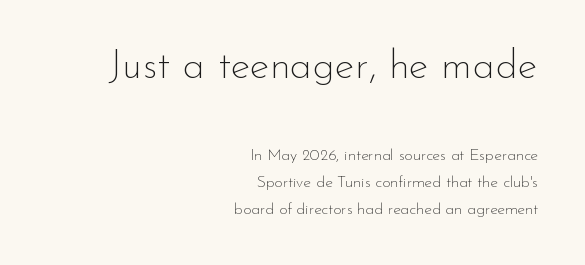
The image shows 41 px thin sans-serif type, upright; set right-aligned, normal line spacing (1.67x), normal letter spacing, not underlined; the first (top) block is 2.56x larger; low stroke contrast and a small x-height.
